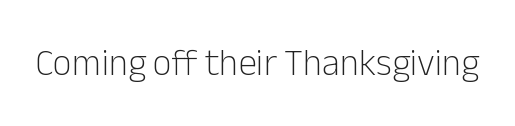
The image shows 37 px light sans-serif type, upright; set normal letter spacing, not underlined; low stroke contrast and a medium x-height.
